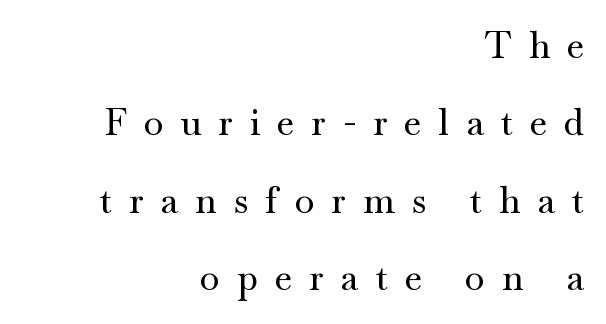
{"serif": "yes", "italic": "no", "width": "wide", "stroke_contrast": "medium", "x_height": "small", "monospaced": "no", "underline": "no", "align": "right", "line_spacing": "loose", "line_spacing_ratio": 2.15, "letter_spacing": "wide", "letter_spacing_em": 0.47, "glyph_px": 36}
